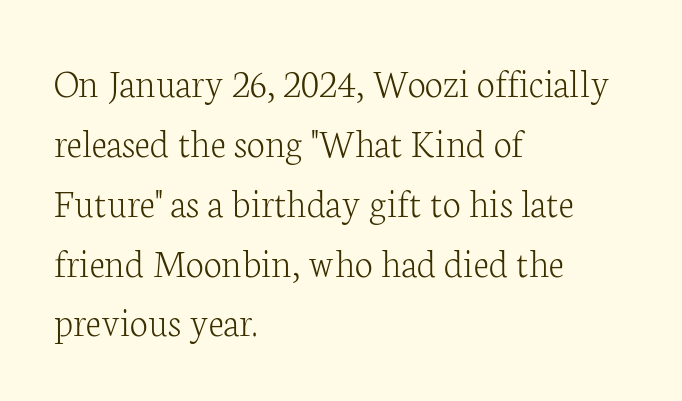
{"serif": "yes", "italic": "no", "bold": "no", "weight": "light", "width": "normal", "stroke_contrast": "low", "x_height": "medium", "monospaced": "no", "underline": "no", "align": "left", "line_spacing": "normal", "line_spacing_ratio": 1.46, "letter_spacing": "normal", "letter_spacing_em": 0.0, "glyph_px": 41}
